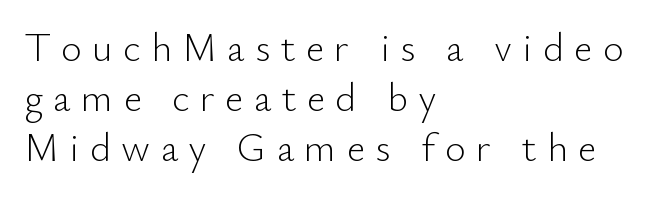
Letters have the restrained weight of plain body copy at most. This is the regular roman posture of the typeface. You can tell from the bare stems that sans-serif type was used. The area under the type is left untouched. Do the characters align in a grid? No, the font is proportional. Glyph-to-glyph distance is far greater than everyday printed text.
